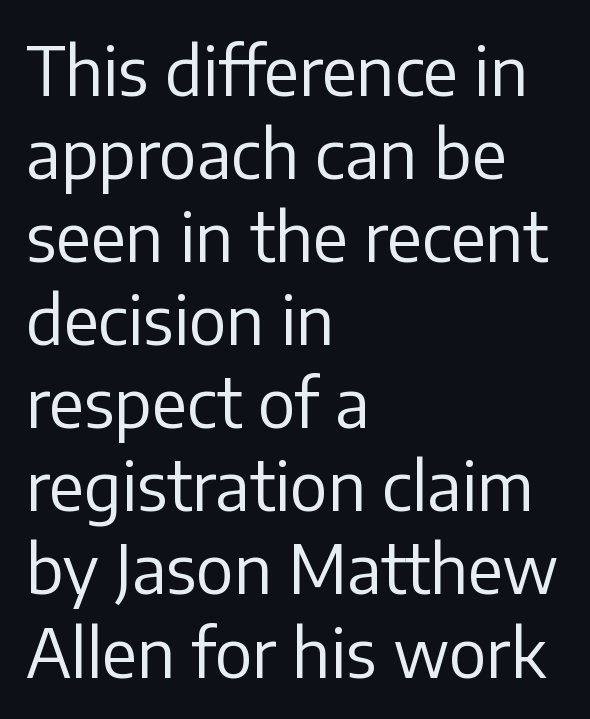
Q: Is the text bold? A: No.
Q: Is the text italic (slanted)? A: No, it is upright.
Q: Is the typeface a serif or a sans-serif typeface? A: Sans-serif.
Q: Is the text underlined? A: No.
Q: How is the paragraph aligned? A: Left-aligned.
Q: Is the spacing between letters normal or unusually wide? A: Normal.
Q: Width (condensed, normal, or wide)? A: Normal.
Q: Stroke contrast? A: Low.
Q: x-height? A: Medium.
Q: Monospaced? A: No.
